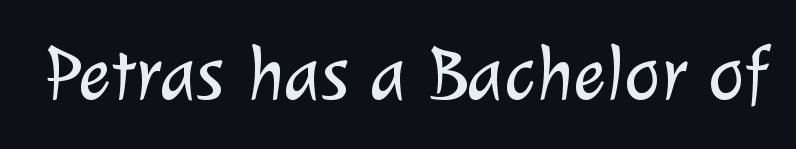
Q: Is the text bold? A: No.
Q: Is the typeface a serif or a sans-serif typeface? A: Sans-serif.
Q: Is the text underlined? A: No.
Q: Is the spacing between letters normal or unusually wide? A: Normal.
Q: Width (condensed, normal, or wide)? A: Normal.
Q: Stroke contrast? A: Low.
Q: x-height? A: Medium.
Q: Monospaced? A: No.
